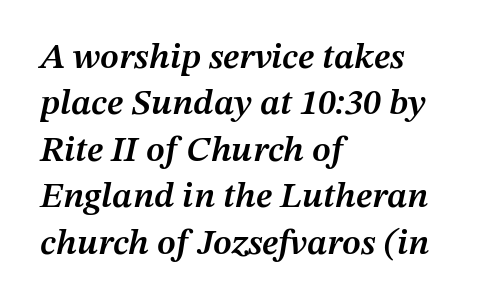
The image shows 36 px semibold type, italic (leaning right); set left-aligned, normal line spacing (1.29x), normal letter spacing, not underlined; medium stroke contrast and a medium x-height.
